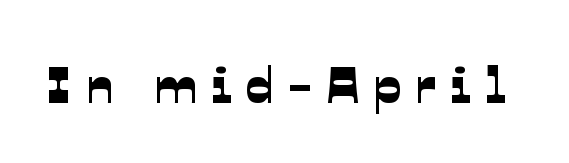
{"serif": "no", "width": "normal", "stroke_contrast": "low", "x_height": "medium", "monospaced": "no", "underline": "no", "letter_spacing": "wide", "letter_spacing_em": 0.29, "glyph_px": 50}
